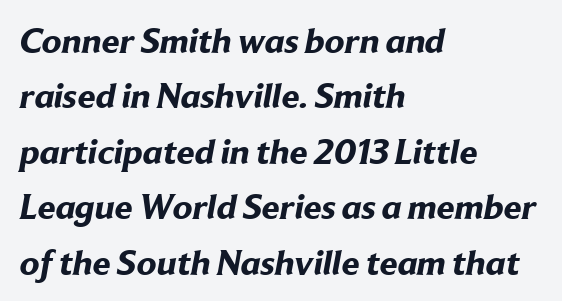
Q: Is the text bold? A: Yes.
Q: Is the typeface a serif or a sans-serif typeface? A: Sans-serif.
Q: Is the text underlined? A: No.
Q: How is the paragraph aligned? A: Left-aligned.
Q: Is the spacing between letters normal or unusually wide? A: Normal.
Q: Is the spacing between lines tight, normal or loose? A: Normal.
Q: Width (condensed, normal, or wide)? A: Normal.
Q: Stroke contrast? A: Low.
Q: x-height? A: Medium.
Q: Monospaced? A: No.
